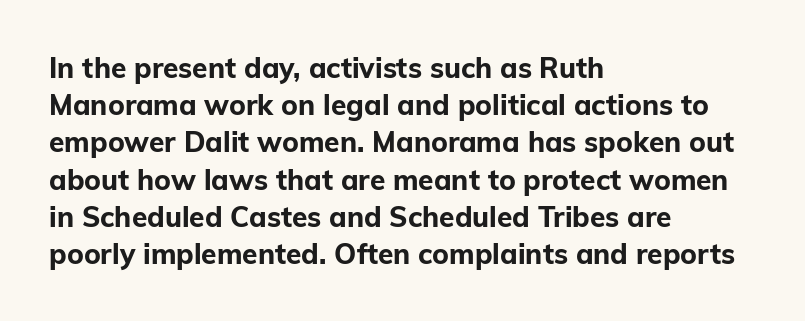
Caption: bold face, heavy strokes. Reading down the column, the eye jumps a familiar distance to each next line. Do the characters align in a grid? No, the font is proportional. Honestly, there is no underline to notice here at all. Italic: no, the glyphs are upright roman.
